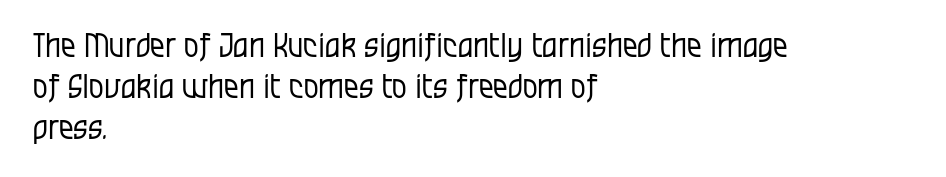
Q: Is the text bold? A: No.
Q: Is the text italic (slanted)? A: No, it is upright.
Q: Is the typeface a serif or a sans-serif typeface? A: Sans-serif.
Q: Is the text underlined? A: No.
Q: How is the paragraph aligned? A: Left-aligned.
Q: Is the spacing between letters normal or unusually wide? A: Normal.
Q: Width (condensed, normal, or wide)? A: Condensed.
Q: Stroke contrast? A: Low.
Q: x-height? A: Large.
Q: Monospaced? A: No.
